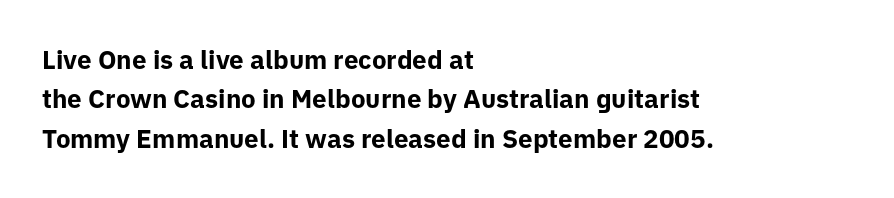
{"italic": "no", "bold": "yes", "underline": "no", "align": "left", "line_spacing": "normal", "line_spacing_ratio": 1.51, "letter_spacing": "normal", "letter_spacing_em": 0.0, "glyph_px": 26}
